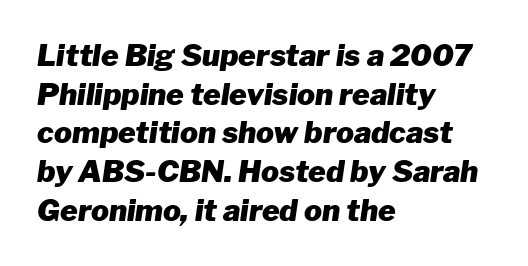
The image shows 30 px heavy type, italic (leaning right); set left-aligned, normal line spacing (1.29x), normal letter spacing, not underlined; low stroke contrast and a medium x-height.
